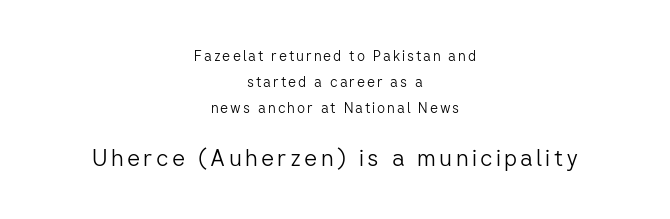
The passage shown begins with its smaller block and ends with its larger one. Horizontal alignment here is central, giving a formal, balanced look. Vertical stems look standard width or narrower in stroke. Decoration check: the copy has no underline.
